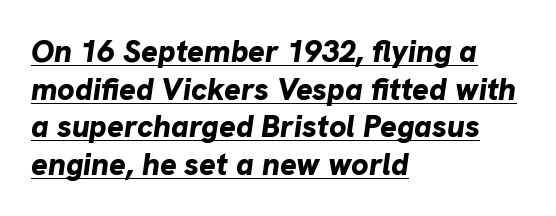
{"italic": "yes", "lean": "right", "slant_degrees": 8, "bold": "yes", "weight": "bold", "width": "normal", "stroke_contrast": "low", "x_height": "medium", "monospaced": "no", "underline": "yes", "align": "left", "line_spacing_ratio": 1.21, "letter_spacing": "normal", "letter_spacing_em": 0.0, "glyph_px": 31}
